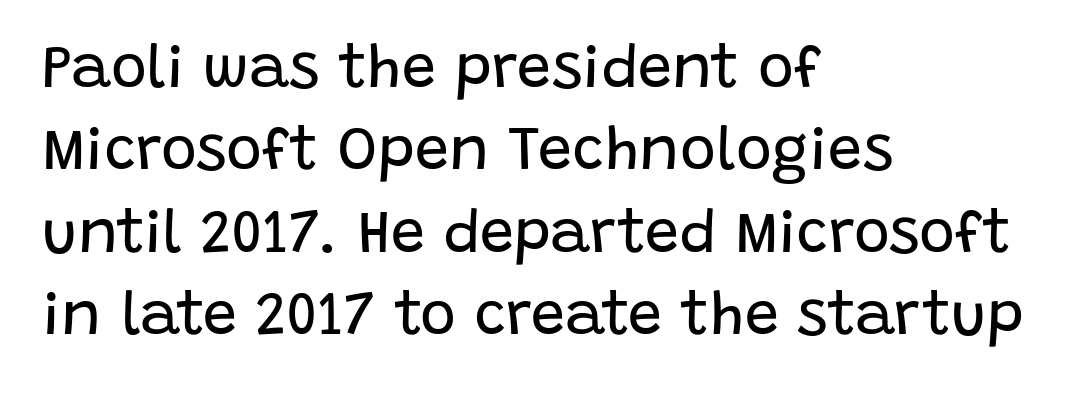
The image shows 61 px regular-weight sans-serif type, upright; set left-aligned, normal line spacing (1.35x), normal letter spacing, not underlined; low stroke contrast and a large x-height.
